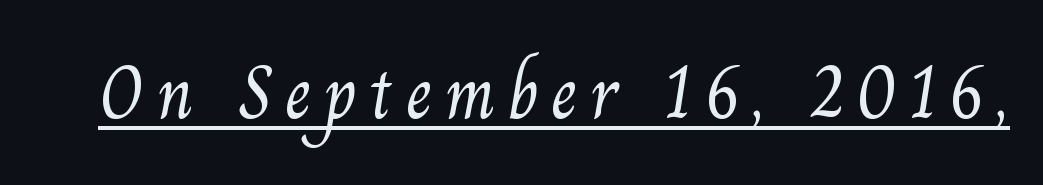
Q: Is the text bold? A: No.
Q: Is the typeface a serif or a sans-serif typeface? A: Serif.
Q: Is the text underlined? A: Yes.
Q: Width (condensed, normal, or wide)? A: Normal.
Q: Stroke contrast? A: Medium.
Q: x-height? A: Small.
Q: Monospaced? A: No.
